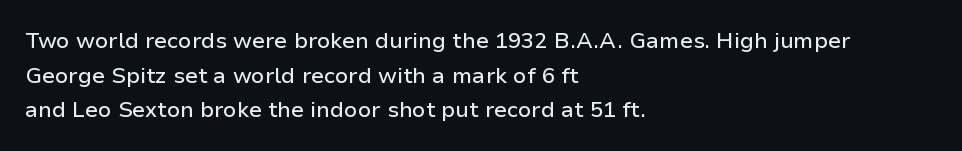
The image shows 22 px text type, upright; set left-aligned, normal line spacing (1.57x), normal letter spacing, not underlined.
